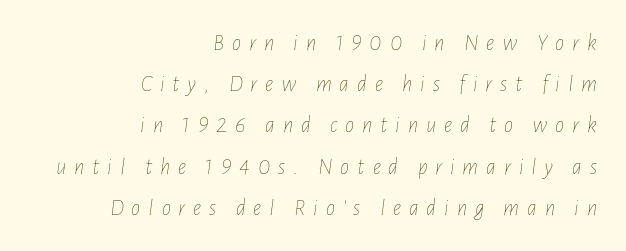
Q: Is the text bold? A: No.
Q: Is the text italic (slanted)? A: Yes, it leans right by about 7 degrees.
Q: Is the text underlined? A: No.
Q: How is the paragraph aligned? A: Right-aligned.
Q: Is the spacing between letters normal or unusually wide? A: Unusually wide.
